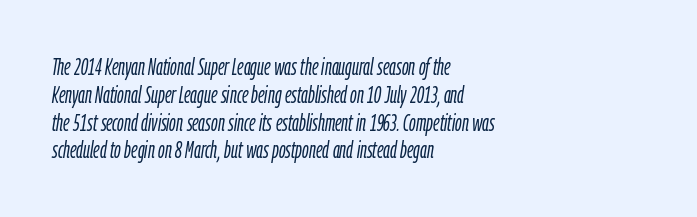
Only glyphs here, with clear space below each row. Line beginnings align vertically; line endings do not. Stroke mass is kept to a normal reading level or below. Characters follow at the spacing the type designer built in. The letters are slanted; this is an italic face.
